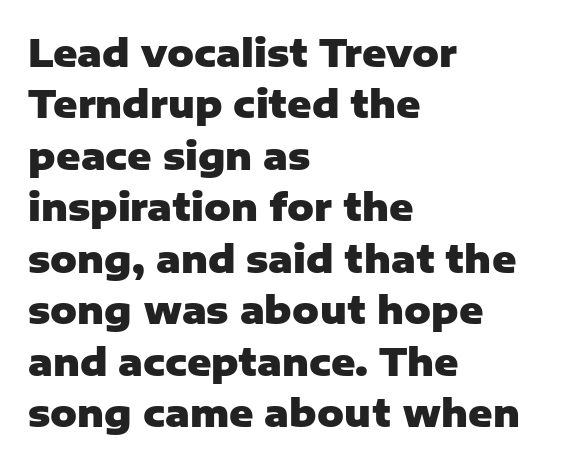
{"serif": "no", "italic": "no", "bold": "yes", "weight": "heavy", "width": "normal", "stroke_contrast": "low", "x_height": "medium", "monospaced": "no", "underline": "no", "align": "left", "line_spacing": "normal", "line_spacing_ratio": 1.39, "letter_spacing": "normal", "letter_spacing_em": 0.0, "glyph_px": 37}
